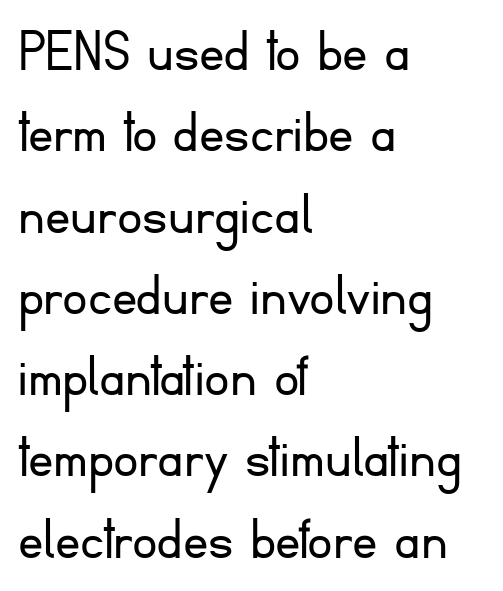
Vertical strokes here are truly vertical. The line-height multiplier appears to be the usual default. The lines are quadded left. Letterform terminals end flat and unadorned throughout the passage. Honestly, there is no underline to notice here at all. The font sits on the lighter half of the weight spectrum, regular included.
